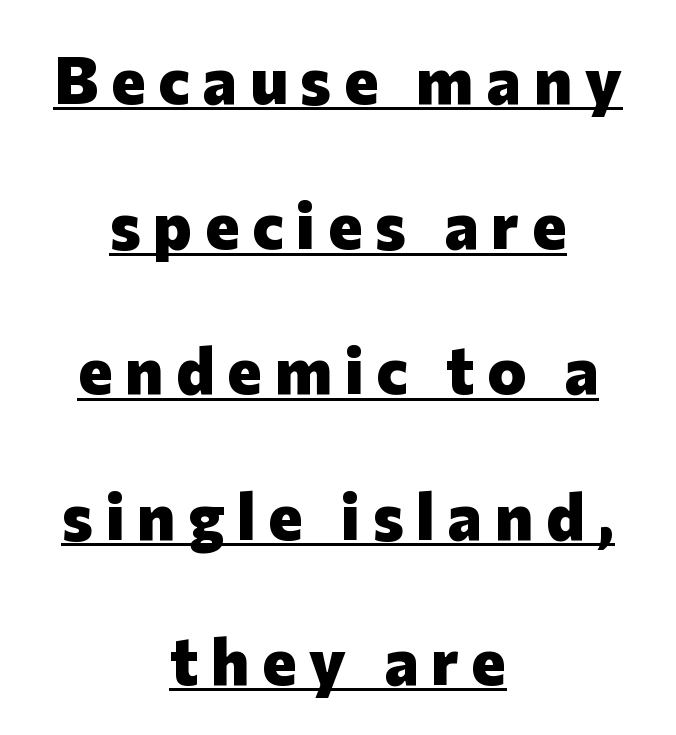
Q: Is the text bold? A: Yes.
Q: Is the text italic (slanted)? A: No, it is upright.
Q: Is the typeface a serif or a sans-serif typeface? A: Sans-serif.
Q: Is the text underlined? A: Yes.
Q: How is the paragraph aligned? A: Centered.
Q: Is the spacing between lines tight, normal or loose? A: Loose.
Q: Width (condensed, normal, or wide)? A: Normal.
Q: Stroke contrast? A: Low.
Q: x-height? A: Medium.
Q: Monospaced? A: No.
